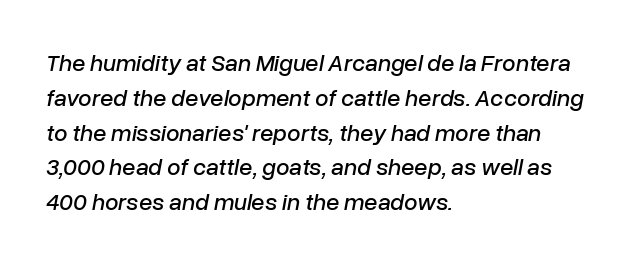
Q: Is the text italic (slanted)? A: Yes, it leans right by about 10 degrees.
Q: Is the text underlined? A: No.
Q: How is the paragraph aligned? A: Left-aligned.
Q: Is the spacing between letters normal or unusually wide? A: Normal.
Q: Is the spacing between lines tight, normal or loose? A: Normal.
